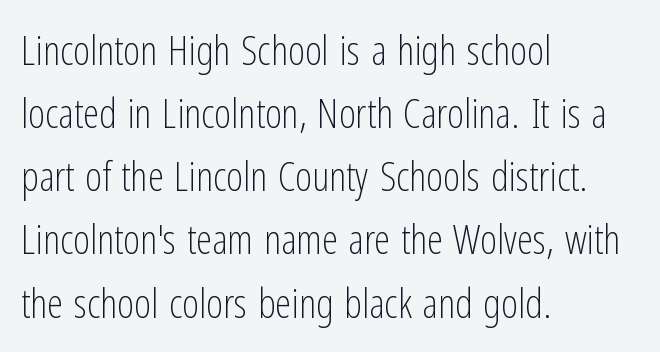
{"serif": "no", "italic": "no", "bold": "no", "weight": "light", "width": "condensed", "stroke_contrast": "low", "x_height": "medium", "monospaced": "no", "underline": "no", "align": "left", "line_spacing": "normal", "line_spacing_ratio": 1.54, "letter_spacing": "normal", "letter_spacing_em": 0.0, "glyph_px": 41}
